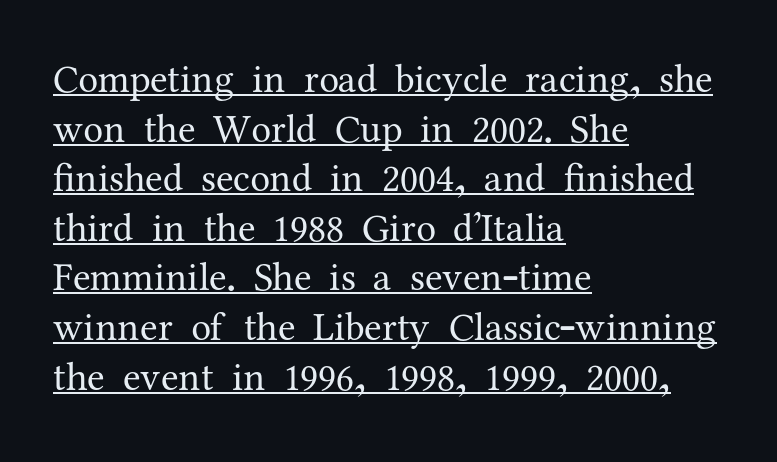
Is there any slant? The stems are plumb. Notice how a bar underscores the lettering throughout. The letters carry serifs — small finishing strokes at the ends of their stems. Here the designer chose a conventional face with non-uniform glyph widths. Honestly, the letter spacing is just normal — you wouldn't notice it. Bold? No — there's no thickening of the strokes.
